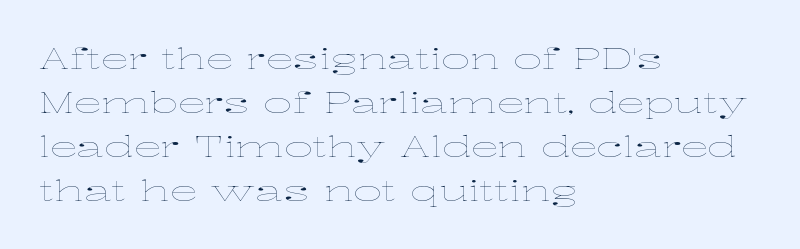
Q: Is the text bold? A: No.
Q: Is the text italic (slanted)? A: No, it is upright.
Q: Is the text underlined? A: No.
Q: How is the paragraph aligned? A: Left-aligned.
Q: Is the spacing between letters normal or unusually wide? A: Normal.
Q: Is the spacing between lines tight, normal or loose? A: Normal.
Q: Width (condensed, normal, or wide)? A: Wide.
Q: Stroke contrast? A: Low.
Q: x-height? A: Medium.
Q: Monospaced? A: No.
